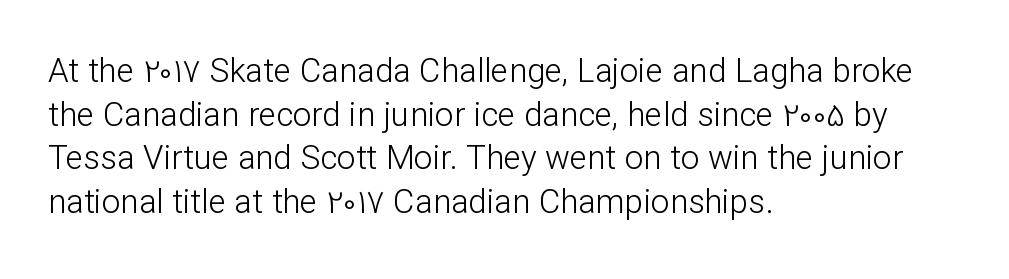
The image shows 33 px light sans-serif type, upright; set left-aligned, normal line spacing (1.32x), normal letter spacing, not underlined; low stroke contrast and a medium x-height.
